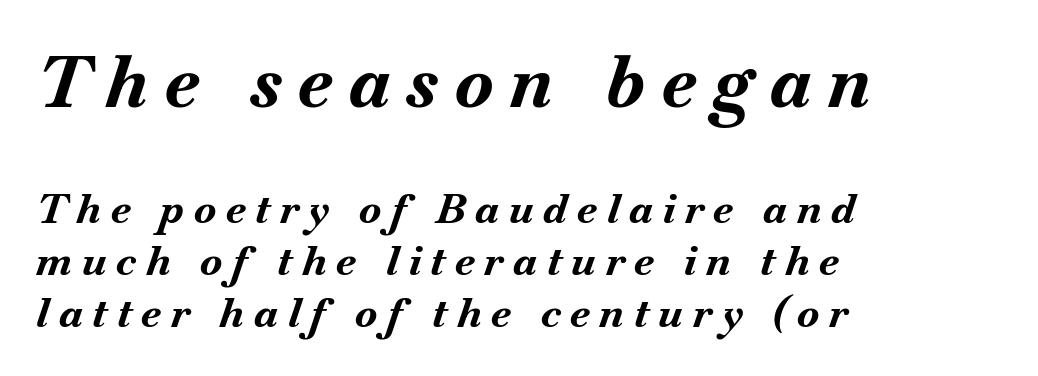
Varying glyph widths throughout — classic text-font behaviour. Which chunk is bigger? The first one — the top block dwarfs the bottom. Italic? Definitely — the glyphs are oblique. Interline gaps are of average width in this sample.
